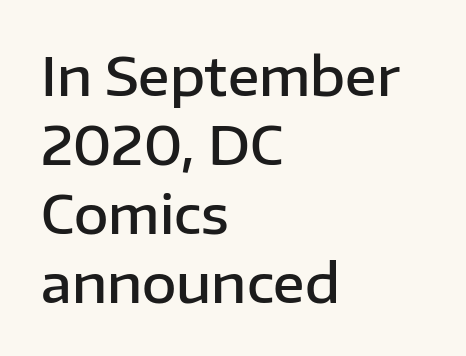
The axis of the letterforms is exactly vertical. The characters look somewhat weighty, a semibold short of true bold. Each letter keeps its own natural width here, so spacing adapts to shape. Stroke terminals: plain, sans-serif. The letterforms sit shoulder to shoulder at normal distance. These lines sit exactly where default settings would place them.
